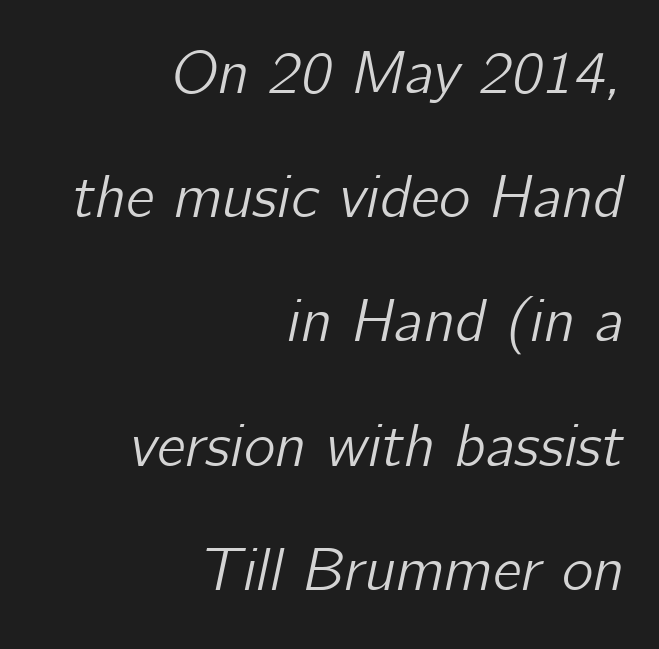
The image shows 60 px text type, italic (leaning right); set right-aligned, loose line spacing (2.07x), normal letter spacing, not underlined; low stroke contrast and a medium x-height.
